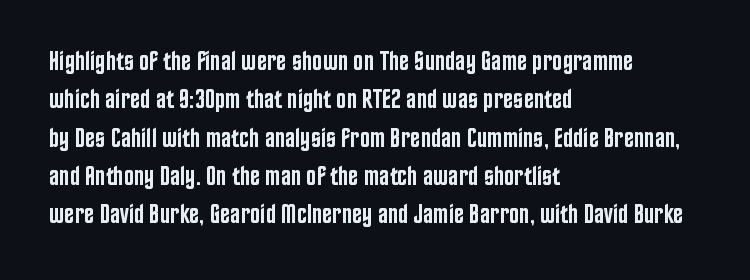
The image shows 27 px text type, upright; set left-aligned, normal line spacing (1.42x), normal letter spacing, not underlined.
